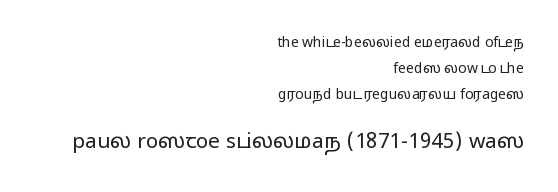
The image shows 21 px text type, upright; set right-aligned, line spacing 1.85x, normal letter spacing, not underlined; the second (bottom) block is 1.5x larger.
